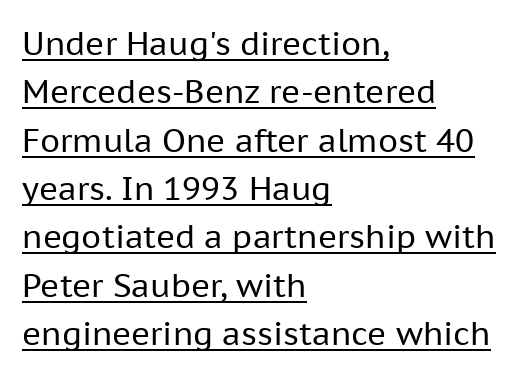
Weight: regular or lighter. You could not count columns in this text — the font is proportionally spaced. Line starts are locked; line ends wander. Decoration check: the copy is underlined. The rendering keeps characters at their native spacing. Nope, no serifs anywhere on these letters.
